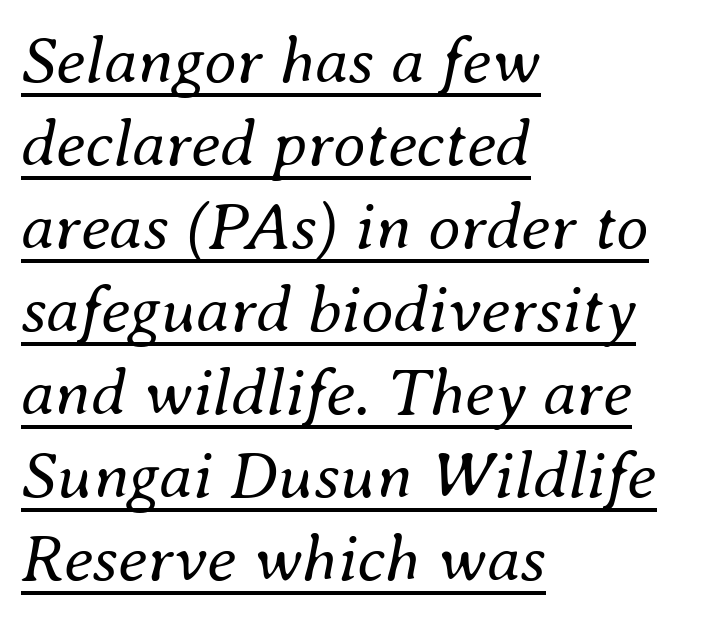
{"italic": "yes", "lean": "right", "slant_degrees": 8, "bold": "no", "weight": "regular", "width": "normal", "stroke_contrast": "medium", "x_height": "small", "monospaced": "no", "underline": "yes", "align": "left", "line_spacing_ratio": 1.24, "letter_spacing": "normal", "letter_spacing_em": 0.0, "glyph_px": 67}
